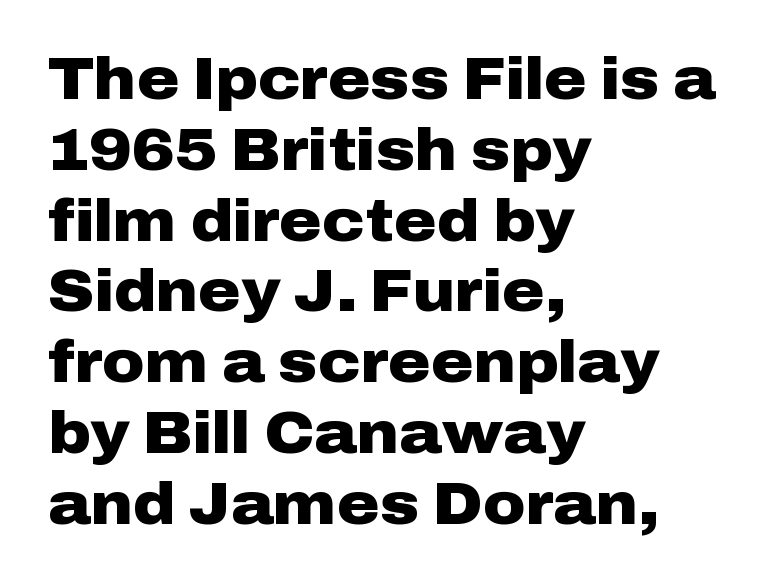
I'd call this a sans setting — the letters go barefoot. Notice how thick the strokes are: this is what a full bold looks like. Caption: multi-line text, flush left, ragged right. Inter-character spacing is left at the font's built-in metrics.
